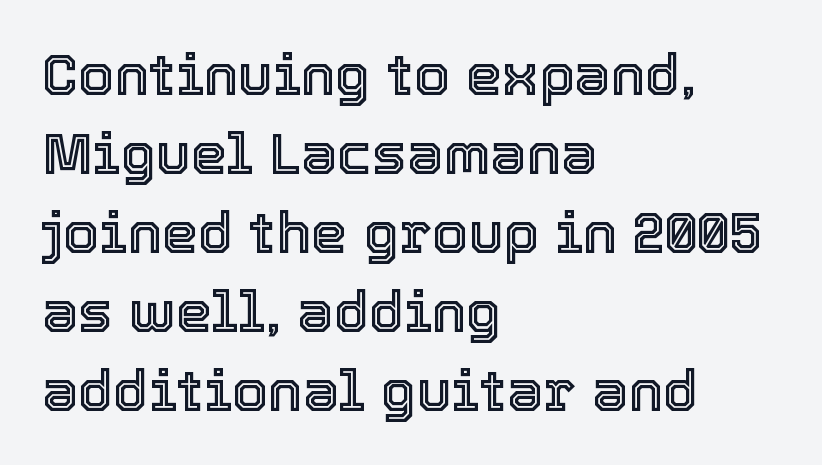
The image shows 58 px text type, upright; set left-aligned, normal line spacing (1.36x), normal letter spacing, not underlined; a medium x-height.
